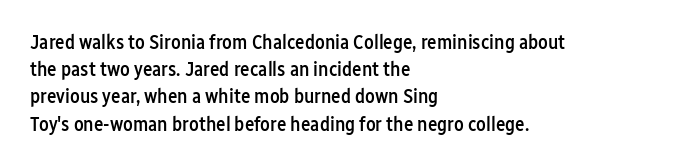
Normally led — the rows are evenly, conventionally spaced. The baseline area is clear. The passage shown is semibold, sitting just below true bold. Style check: upright.
